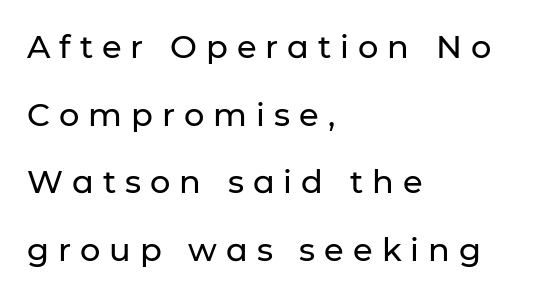
The image shows 32 px sans-serif type, upright; set left-aligned, loose line spacing (2.11x), unusually wide letter spacing (+0.28 em), not underlined; low stroke contrast and a medium x-height.
